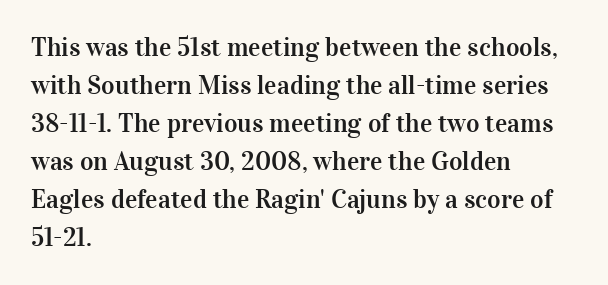
{"italic": "no", "underline": "no", "align": "left", "line_spacing": "normal", "line_spacing_ratio": 1.46, "letter_spacing": "normal", "letter_spacing_em": 0.0, "glyph_px": 26}
